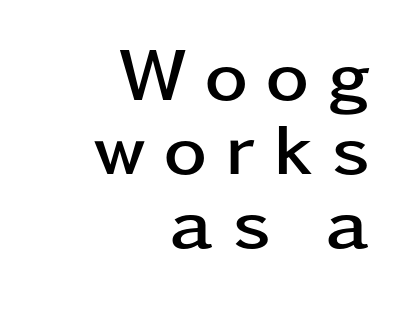
Q: Is the text bold? A: Yes.
Q: Is the text italic (slanted)? A: No, it is upright.
Q: Is the typeface a serif or a sans-serif typeface? A: Sans-serif.
Q: Is the text underlined? A: No.
Q: How is the paragraph aligned? A: Right-aligned.
Q: Is the spacing between letters normal or unusually wide? A: Unusually wide.
Q: Is the spacing between lines tight, normal or loose? A: Tight.
Q: Width (condensed, normal, or wide)? A: Wide.
Q: Stroke contrast? A: Low.
Q: x-height? A: Medium.
Q: Monospaced? A: No.
